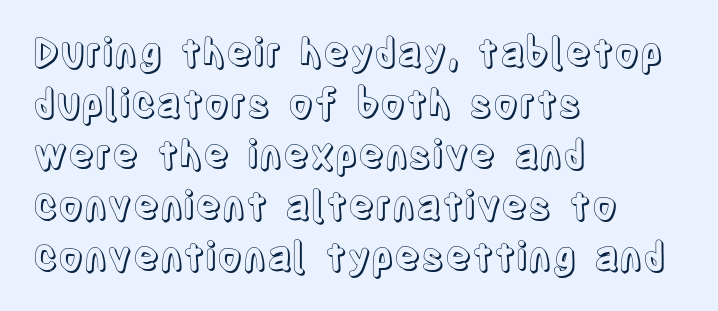
{"italic": "no", "width": "condensed", "x_height": "large", "monospaced": "no", "underline": "no", "align": "left", "line_spacing": "normal", "line_spacing_ratio": 1.31, "letter_spacing": "normal", "letter_spacing_em": 0.0, "glyph_px": 39}
